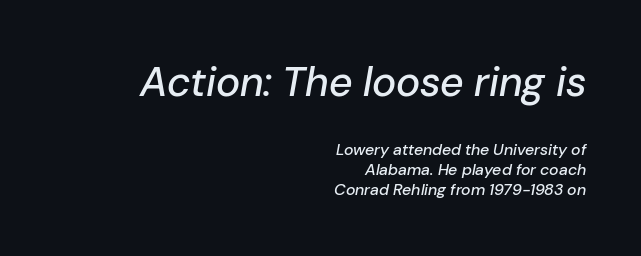
{"italic": "yes", "lean": "right", "slant_degrees": 10, "width": "normal", "stroke_contrast": "low", "x_height": "medium", "monospaced": "no", "underline": "no", "align": "right", "line_spacing": "normal", "line_spacing_ratio": 1.25, "letter_spacing": "normal", "letter_spacing_em": 0.0, "larger_block": "first", "size_ratio": 2.56, "glyph_px": 41}
